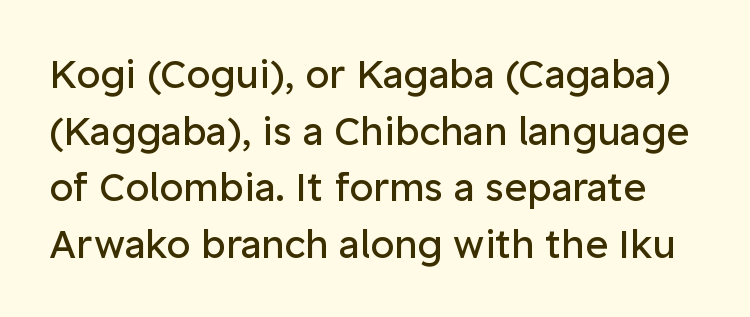
{"serif": "no", "italic": "no", "bold": "no", "weight": "regular", "width": "normal", "stroke_contrast": "low", "x_height": "medium", "monospaced": "no", "underline": "no", "line_spacing": "normal", "line_spacing_ratio": 1.45, "letter_spacing": "normal", "letter_spacing_em": 0.0, "glyph_px": 39}
